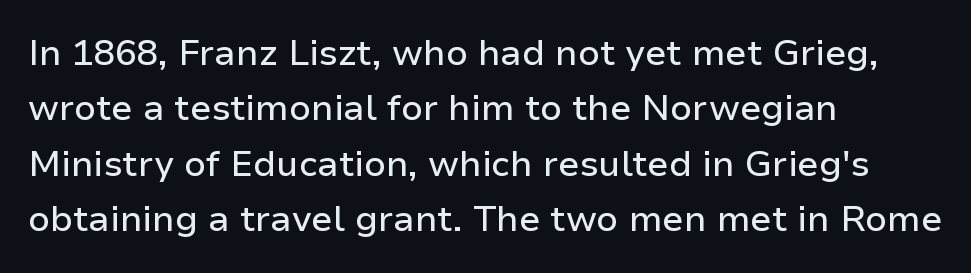
The image shows 36 px sans-serif type, upright; set left-aligned, normal line spacing (1.54x), normal letter spacing, not underlined; low stroke contrast and a medium x-height.
